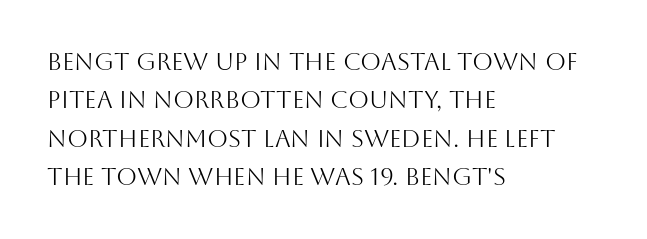
Q: Is the text bold? A: No.
Q: Is the text italic (slanted)? A: No, it is upright.
Q: Is the text underlined? A: No.
Q: How is the paragraph aligned? A: Left-aligned.
Q: Is the spacing between letters normal or unusually wide? A: Normal.
Q: Is the spacing between lines tight, normal or loose? A: Normal.
